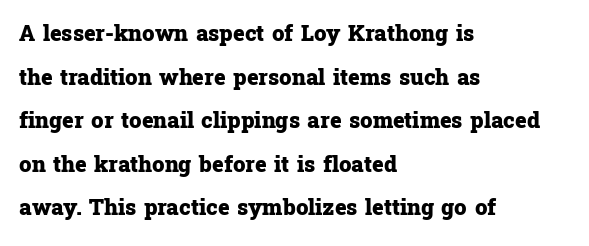
Descenders are the only things crossing below the line. Nope, not italic — everything's standing straight. These lines stack with their left ends in a neat column. The block of text is sparse from top to bottom, with ample space between rows. Between one letter and the next there's only the usual sliver of space.
